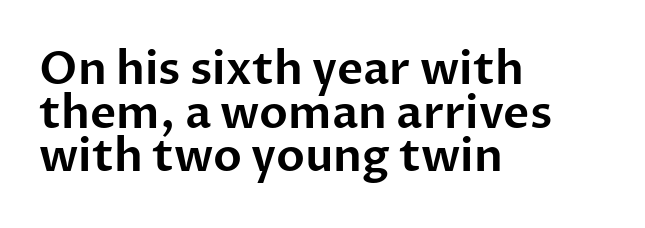
{"serif": "no", "italic": "no", "width": "normal", "stroke_contrast": "low", "x_height": "medium", "monospaced": "no", "underline": "no", "align": "left", "line_spacing": "tight", "line_spacing_ratio": 0.97, "letter_spacing": "normal", "letter_spacing_em": 0.0, "glyph_px": 45}
